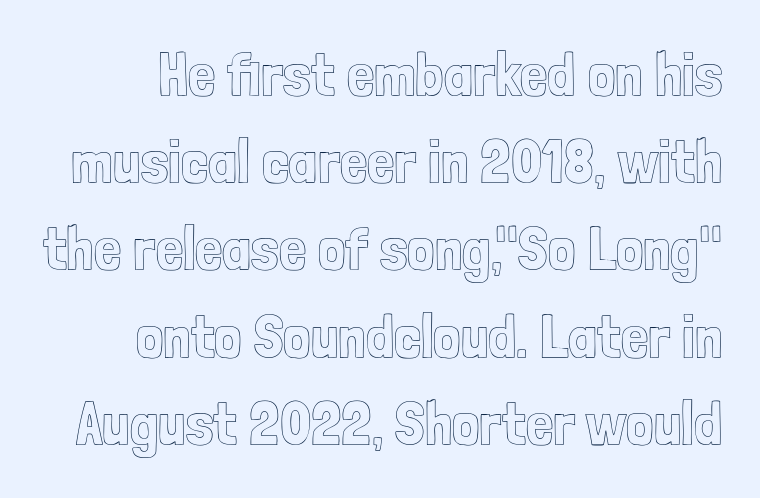
Q: Is the text italic (slanted)? A: No, it is upright.
Q: Is the text underlined? A: No.
Q: Is the spacing between letters normal or unusually wide? A: Normal.
Q: Is the spacing between lines tight, normal or loose? A: Normal.
Q: Width (condensed, normal, or wide)? A: Condensed.
Q: x-height? A: Medium.
Q: Monospaced? A: No.
